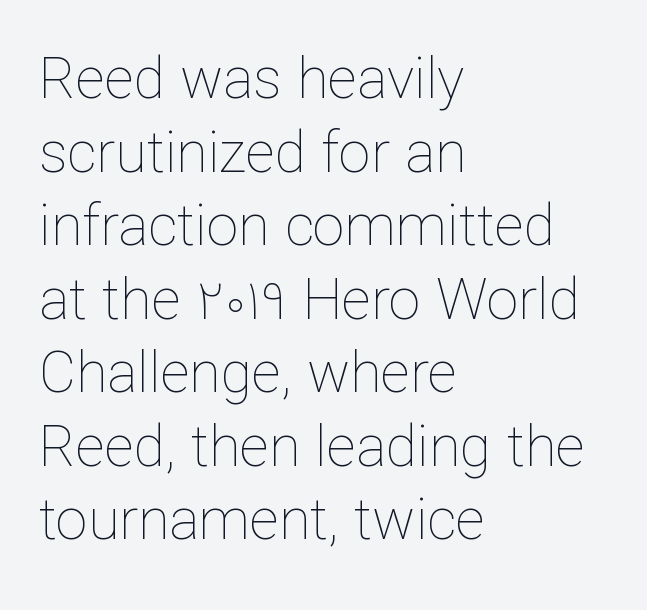
The image shows 57 px thin type, upright; set left-aligned, normal line spacing (1.29x), normal letter spacing, not underlined; low stroke contrast and a medium x-height.
